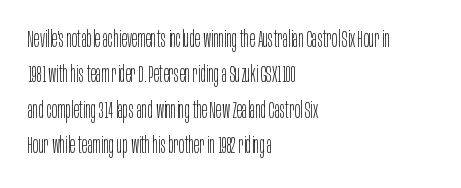
The face looks like a standard text weight, possibly lighter. Vertical strokes here are truly vertical. These lines keep a tight, regular rhythm from letter to letter. Leading matches the norm, producing a regular column. Left-aligned paragraph, ragged on the right. The space directly below the letters is spotless.
